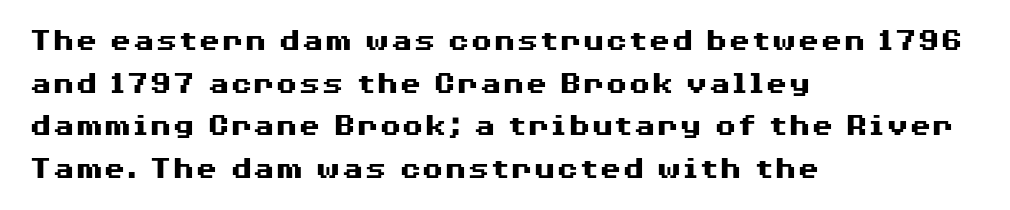
Q: Is the text bold? A: Yes.
Q: Is the text italic (slanted)? A: No, it is upright.
Q: Is the typeface a serif or a sans-serif typeface? A: Sans-serif.
Q: Is the text underlined? A: No.
Q: How is the paragraph aligned? A: Left-aligned.
Q: Is the spacing between letters normal or unusually wide? A: Normal.
Q: Is the spacing between lines tight, normal or loose? A: Normal.
Q: Width (condensed, normal, or wide)? A: Wide.
Q: Stroke contrast? A: Medium.
Q: x-height? A: Medium.
Q: Monospaced? A: No.
